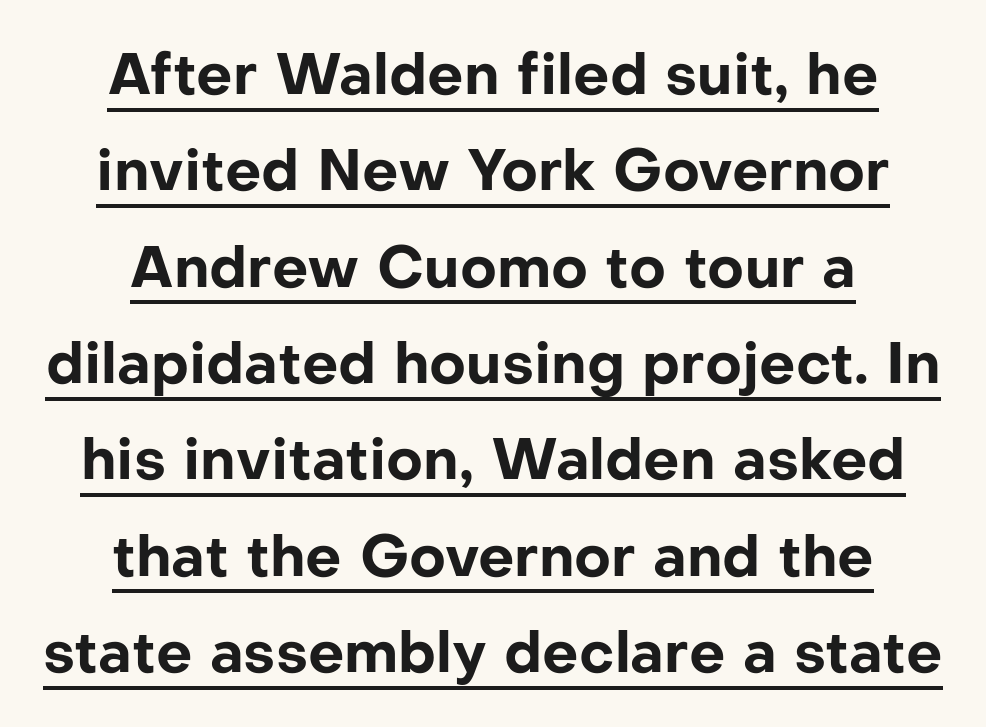
Honestly, the row spacing looks completely unremarkable. The strokes are fattened all the way to bold. Each letter keeps its own natural width here, so spacing adapts to shape. Compared with typical body copy, the letter spacing here is the same. A rule runs beneath these lines of type. Characters remain perfectly vertical along every line.
